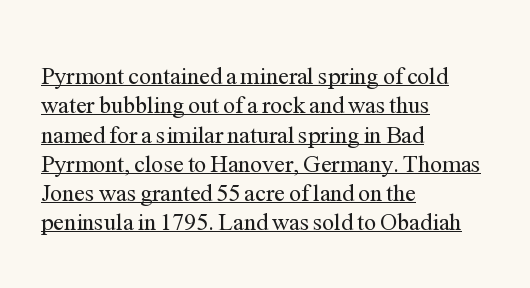
Weight: in the light-to-regular range. The letters sit at their default tracking, neither squeezed nor spread. The face used here appears with an underline applied. Posture: vertical.
